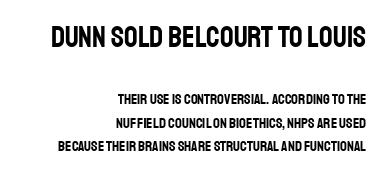
Q: Is the text italic (slanted)? A: No, it is upright.
Q: Is the typeface a serif or a sans-serif typeface? A: Sans-serif.
Q: Is the text underlined? A: No.
Q: How is the paragraph aligned? A: Right-aligned.
Q: Is the spacing between letters normal or unusually wide? A: Normal.
Q: Is the spacing between lines tight, normal or loose? A: Normal.
Q: Which block of text is set in a larger size, the first (top) or the second (bottom)? A: The first (top) one.
Q: Width (condensed, normal, or wide)? A: Condensed.
Q: Stroke contrast? A: Low.
Q: x-height? A: Large.
Q: Monospaced? A: No.
